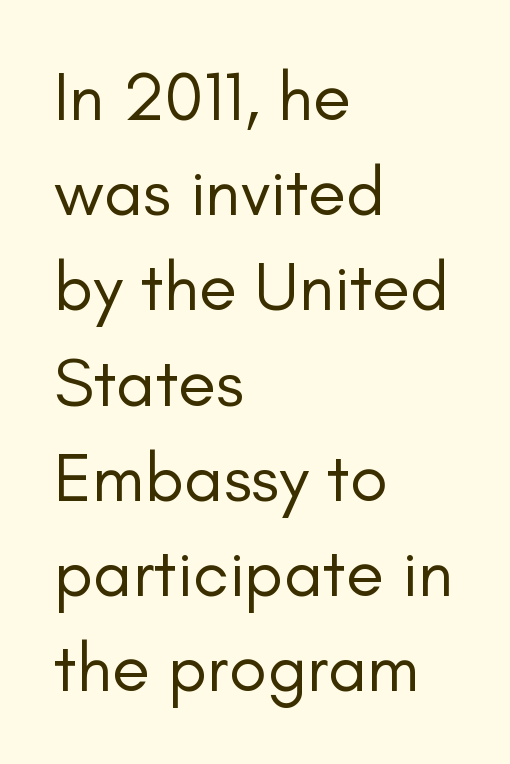
Ascenders rise straight up at ninety degrees. What kind of face is this? One without serifs — a sans. A light-to-regular cut is what we see here. The foot of each line stays bare and open.
